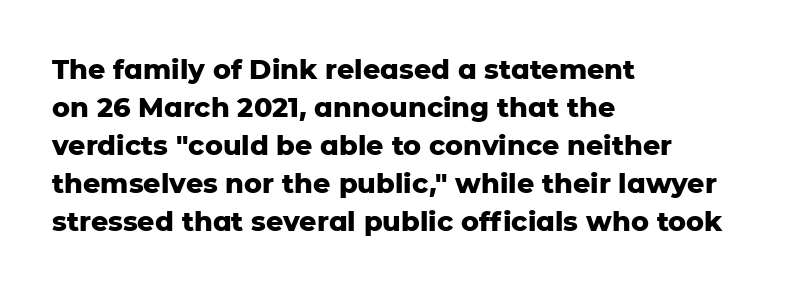
{"italic": "no", "bold": "yes", "underline": "no", "align": "left", "line_spacing": "normal", "line_spacing_ratio": 1.41, "letter_spacing": "normal", "letter_spacing_em": 0.0, "glyph_px": 27}
